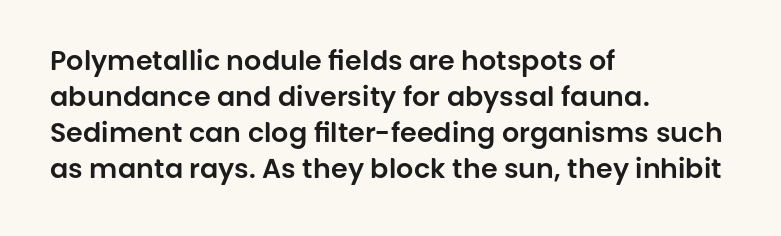
Vertically, the passage feels balanced, rows spaced as you'd expect. The face used here is rendered with its standard letterfit. The words here are not underlined. Posture: straight, roman, zero tilt.
